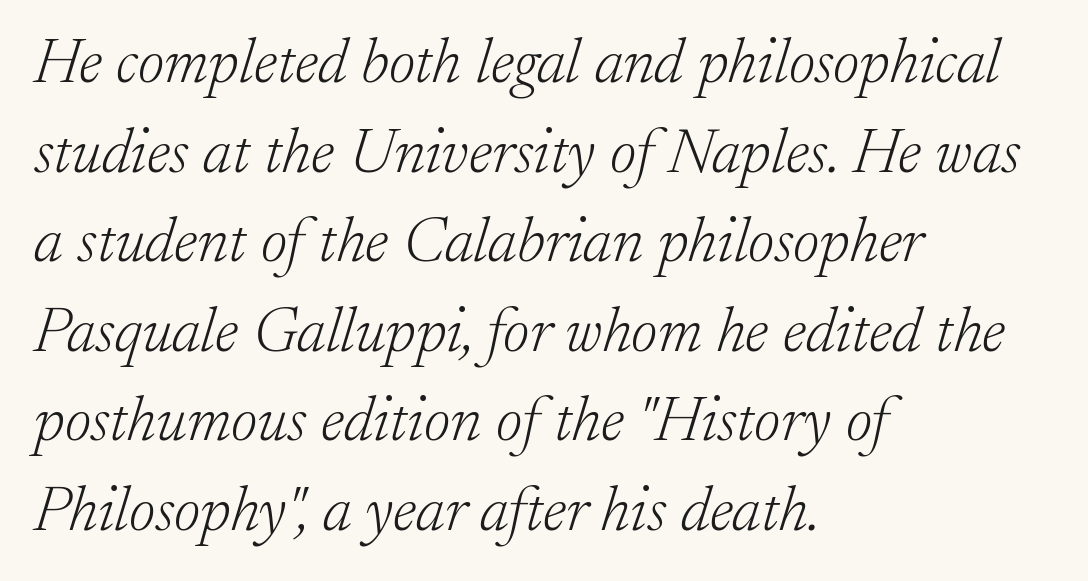
The image shows 64 px light serif type, italic (leaning right); set left-aligned, normal line spacing (1.4x), normal letter spacing, not underlined; low stroke contrast and a small x-height.
